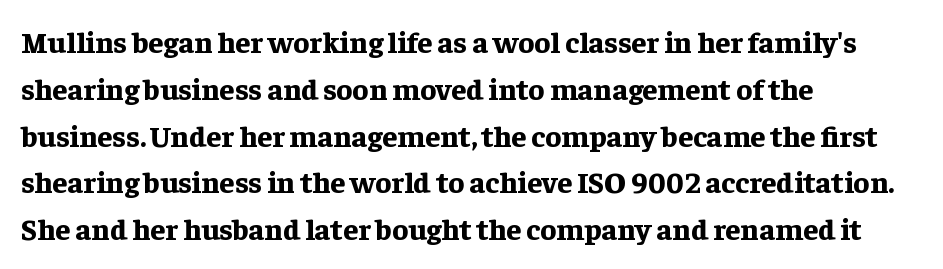
{"serif": "yes", "italic": "no", "bold": "yes", "weight": "bold", "width": "normal", "stroke_contrast": "low", "x_height": "medium", "monospaced": "no", "underline": "no", "align": "left", "line_spacing": "normal", "line_spacing_ratio": 1.56, "letter_spacing": "normal", "letter_spacing_em": 0.0, "glyph_px": 30}
